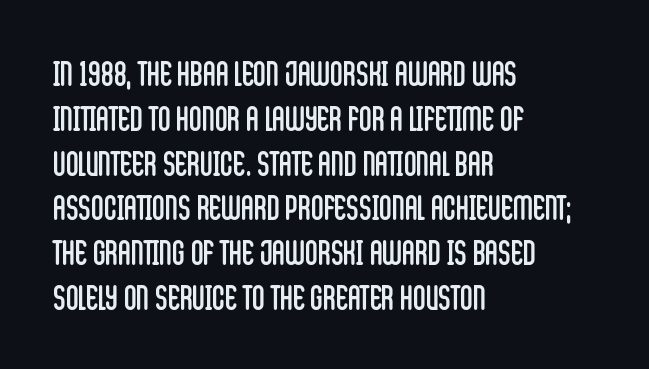
The image shows 35 px regular-weight, condensed sans-serif type, upright; set left-aligned, normal line spacing (1.28x), normal letter spacing, not underlined; low stroke contrast and a large x-height.
